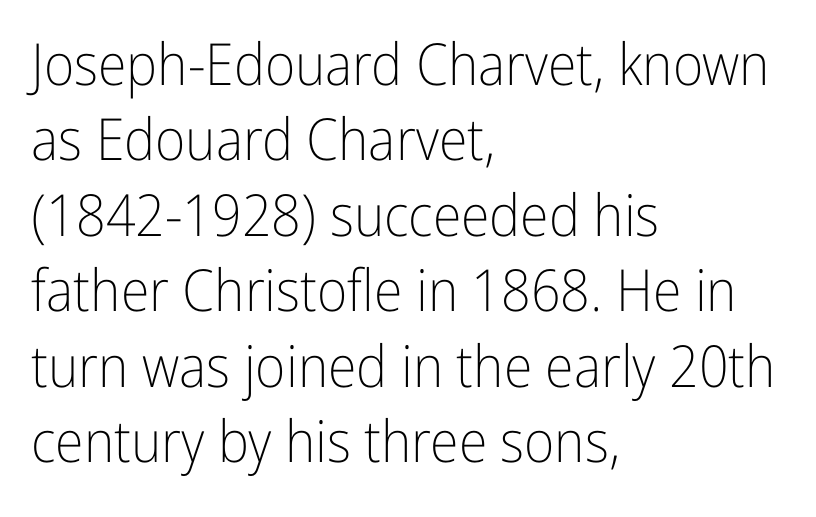
{"serif": "no", "italic": "no", "bold": "no", "weight": "light", "width": "condensed", "stroke_contrast": "low", "x_height": "medium", "monospaced": "no", "underline": "no", "align": "left", "line_spacing": "normal", "line_spacing_ratio": 1.3, "letter_spacing": "normal", "letter_spacing_em": 0.0, "glyph_px": 58}
